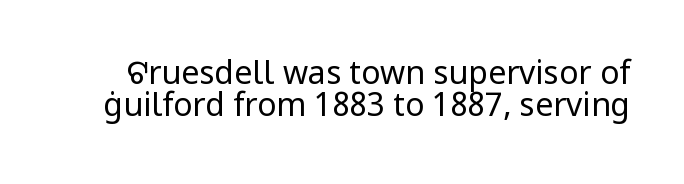
{"serif": "no", "italic": "no", "bold": "no", "weight": "regular", "width": "normal", "stroke_contrast": "low", "x_height": "medium", "monospaced": "no", "underline": "no", "line_spacing": "tight", "line_spacing_ratio": 0.99, "letter_spacing": "normal", "letter_spacing_em": 0.0, "glyph_px": 32}
